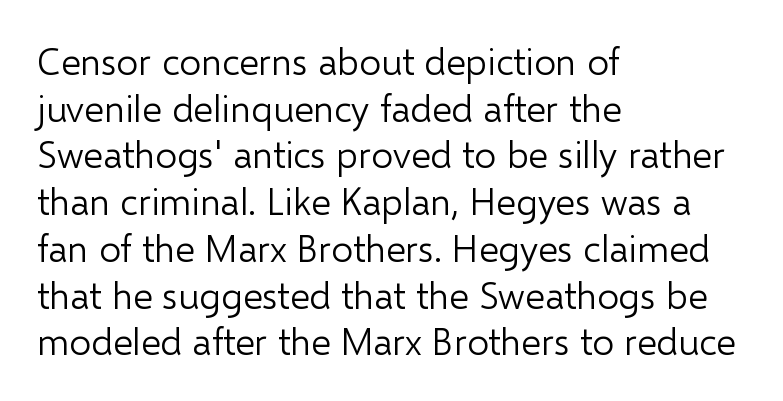
{"serif": "no", "italic": "no", "bold": "no", "weight": "light", "width": "normal", "stroke_contrast": "low", "x_height": "medium", "monospaced": "no", "underline": "no", "align": "left", "line_spacing_ratio": 1.23, "letter_spacing": "normal", "letter_spacing_em": 0.0, "glyph_px": 38}
